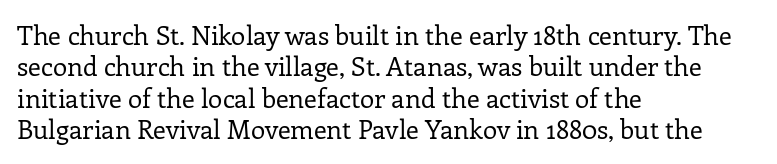
Q: Is the text bold? A: No.
Q: Is the text italic (slanted)? A: No, it is upright.
Q: Is the text underlined? A: No.
Q: How is the paragraph aligned? A: Left-aligned.
Q: Is the spacing between letters normal or unusually wide? A: Normal.
